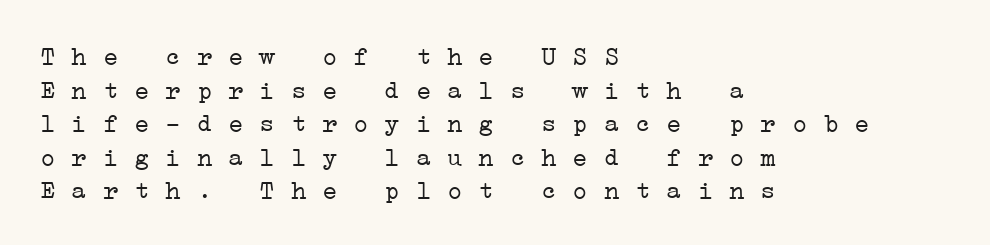
The image shows 26 px text type; set left-aligned, normal line spacing (1.29x), normal letter spacing, not underlined.
